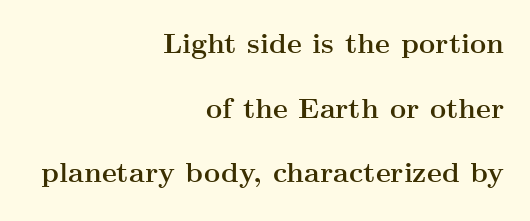
The image shows 28 px semibold, wide serif type, upright; set right-aligned, loose line spacing (2.31x), normal letter spacing, not underlined; medium stroke contrast and a small x-height.
